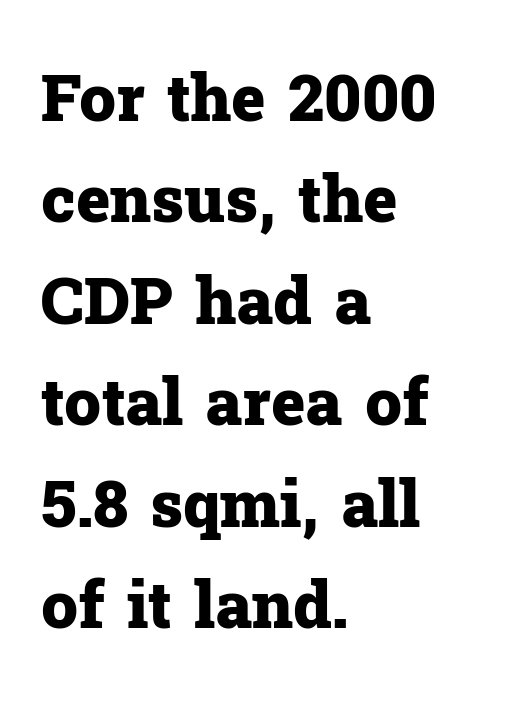
The image shows 65 px heavy serif type, upright; set left-aligned, normal line spacing (1.56x), normal letter spacing, not underlined; low stroke contrast and a medium x-height.
